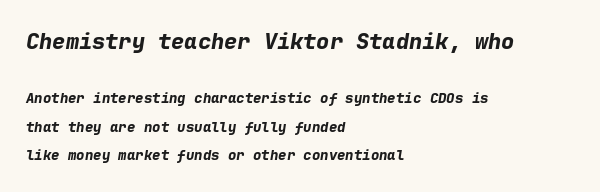
Q: Is the text bold? A: Yes.
Q: Is the text italic (slanted)? A: Yes, it leans right by about 9 degrees.
Q: Is the text underlined? A: No.
Q: How is the paragraph aligned? A: Left-aligned.
Q: Is the spacing between letters normal or unusually wide? A: Normal.
Q: Is the spacing between lines tight, normal or loose? A: Loose.
Q: Which block of text is set in a larger size, the first (top) or the second (bottom)? A: The first (top) one.
